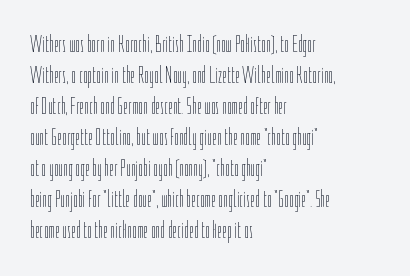
These lines keep a tight, regular rhythm from letter to letter. Notice how descenders clear the ascenders below comfortably — that's standard leading. These lines were composed using upright roman letters. One-word summary of the alignment: left. Nobody drew a line under any word here. The typesetting does not lean heavy: it is not bold.
